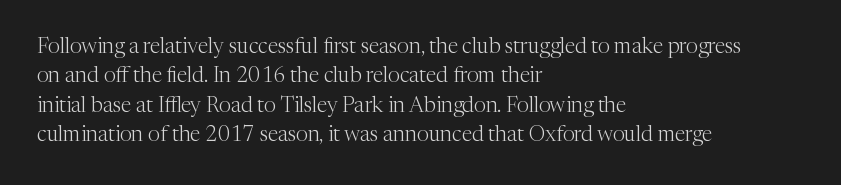
A clean baseline with only descenders dipping below it. If you drew a line through each stem, it would be perfectly vertical. Honestly, the row spacing looks completely unremarkable. Is this a heavy cut? Hardly; it is regular or lighter.
